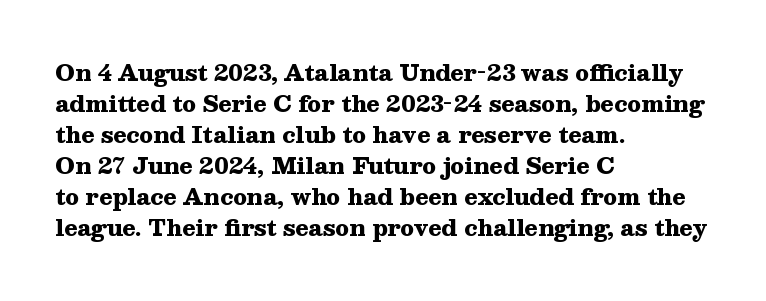
The image shows 22 px bold type, upright; set left-aligned, normal line spacing (1.41x), normal letter spacing, not underlined.
